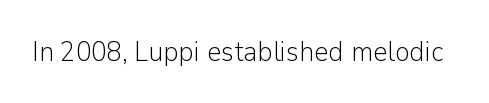
{"serif": "no", "italic": "no", "bold": "no", "weight": "light", "width": "normal", "stroke_contrast": "low", "x_height": "medium", "monospaced": "no", "underline": "no", "letter_spacing": "normal", "letter_spacing_em": 0.0, "glyph_px": 28}
